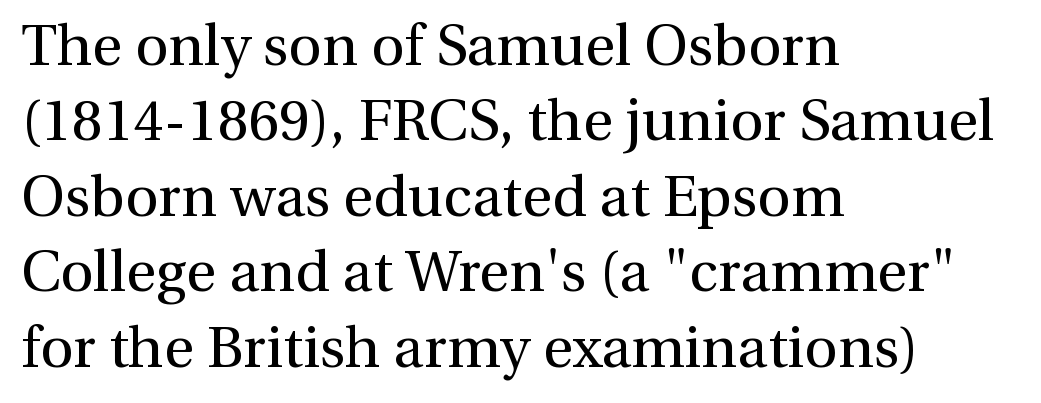
The passage is arranged the way most books set body copy — flush left. This is not heavy type; no bold has been used. Short note: letters normally spaced. No italicization has been applied; the sample stays upright.
